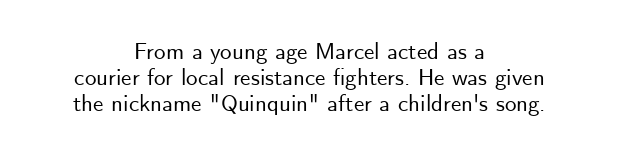
Q: Is the text italic (slanted)? A: No, it is upright.
Q: Is the text underlined? A: No.
Q: How is the paragraph aligned? A: Centered.
Q: Is the spacing between letters normal or unusually wide? A: Normal.
Q: Is the spacing between lines tight, normal or loose? A: Tight.
